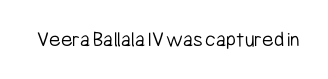
Q: Is the text bold? A: No.
Q: Is the text italic (slanted)? A: No, it is upright.
Q: Is the text underlined? A: No.
Q: Is the spacing between letters normal or unusually wide? A: Normal.
